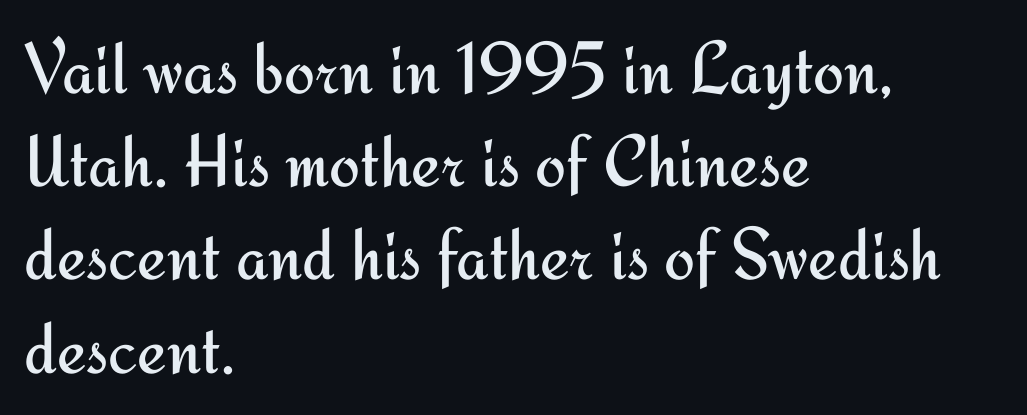
{"serif": "no", "italic": "no", "bold": "no", "weight": "regular", "width": "normal", "stroke_contrast": "medium", "x_height": "small", "monospaced": "no", "underline": "no", "align": "left", "line_spacing": "normal", "line_spacing_ratio": 1.26, "letter_spacing": "normal", "letter_spacing_em": 0.0, "glyph_px": 74}
